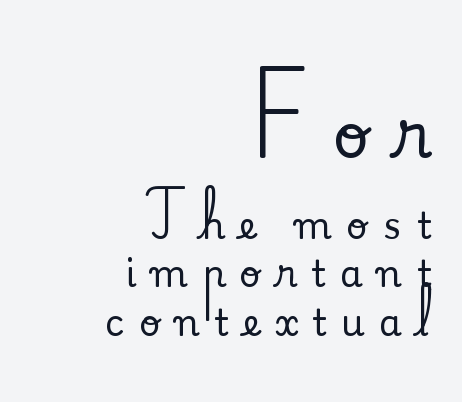
{"serif": "yes", "italic": "no", "width": "normal", "stroke_contrast": "medium", "x_height": "small", "monospaced": "no", "underline": "no", "align": "right", "line_spacing": "normal", "line_spacing_ratio": 1.3, "letter_spacing": "wide", "letter_spacing_em": 0.39, "larger_block": "first", "size_ratio": 1.73, "glyph_px": 64}
